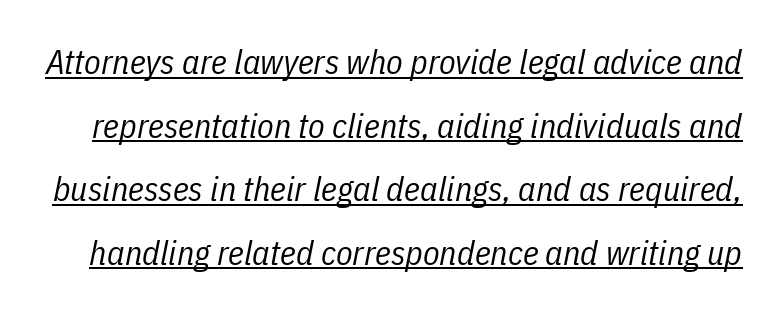
{"italic": "yes", "lean": "right", "slant_degrees": 11, "bold": "no", "weight": "regular", "width": "condensed", "stroke_contrast": "low", "x_height": "medium", "monospaced": "no", "underline": "yes", "line_spacing_ratio": 1.87, "letter_spacing": "normal", "letter_spacing_em": 0.0, "glyph_px": 34}
